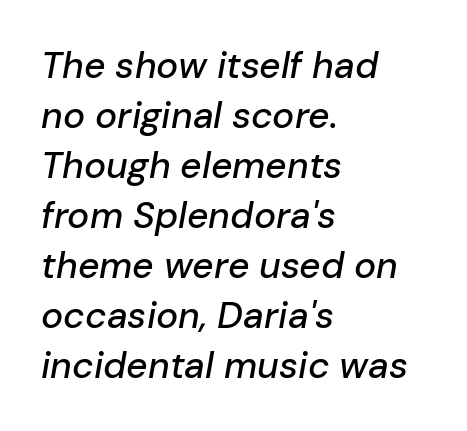
The image shows 37 px text type, italic (leaning right); set left-aligned, normal line spacing (1.35x), normal letter spacing, not underlined; low stroke contrast and a medium x-height.
